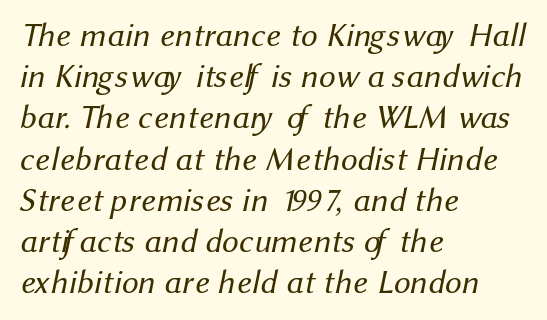
The lines sit at an ordinary, default distance from one another. The letters advance in unequal steps, a hallmark of proportional type. Clear beneath every line of the passage. These lines stack with their left ends in a neat column. Heft: none added — not bold. Nobody touched the tracking dial on this one.
